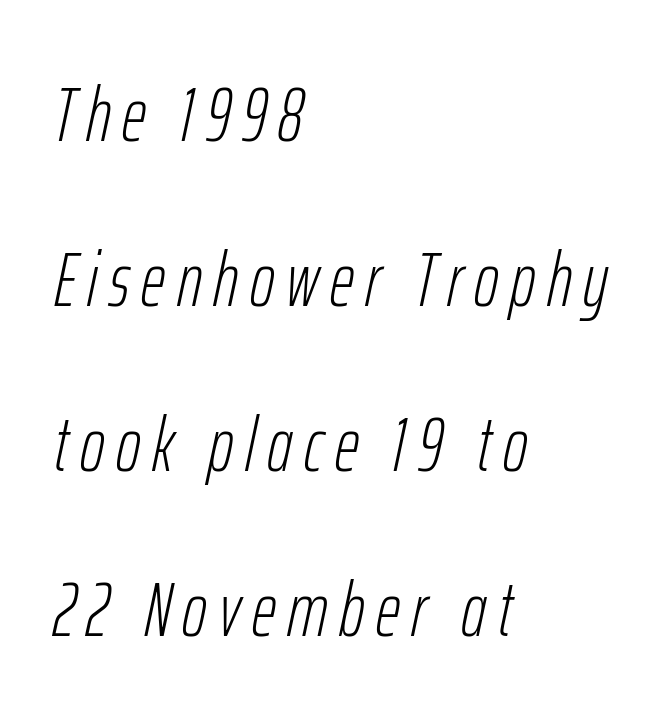
Q: Is the text bold? A: No.
Q: Is the text italic (slanted)? A: Yes, it leans right by about 12 degrees.
Q: Is the text underlined? A: No.
Q: How is the paragraph aligned? A: Left-aligned.
Q: Is the spacing between lines tight, normal or loose? A: Loose.
Q: Width (condensed, normal, or wide)? A: Condensed.
Q: Stroke contrast? A: Low.
Q: x-height? A: Medium.
Q: Monospaced? A: No.
